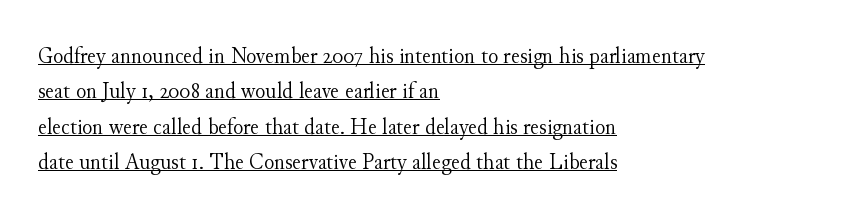
The image shows 24 px text type, upright; set left-aligned, normal line spacing (1.47x), normal letter spacing, underlined.
